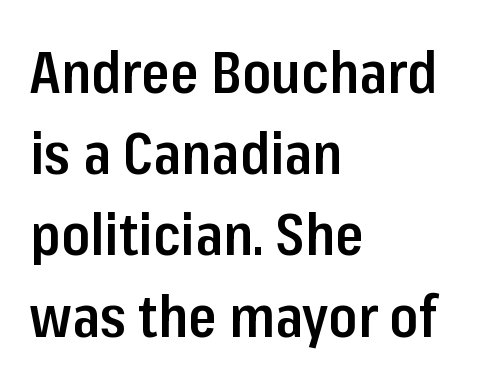
Q: Is the text bold? A: Semi-bold.
Q: Is the text italic (slanted)? A: No, it is upright.
Q: Is the typeface a serif or a sans-serif typeface? A: Sans-serif.
Q: Is the text underlined? A: No.
Q: How is the paragraph aligned? A: Left-aligned.
Q: Is the spacing between letters normal or unusually wide? A: Normal.
Q: Is the spacing between lines tight, normal or loose? A: Normal.
Q: Width (condensed, normal, or wide)? A: Condensed.
Q: Stroke contrast? A: Low.
Q: x-height? A: Medium.
Q: Monospaced? A: No.
